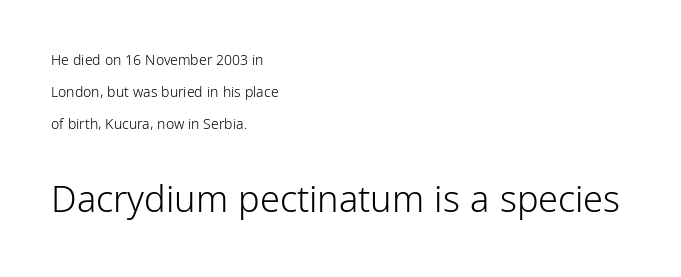
{"serif": "no", "italic": "no", "bold": "no", "weight": "light", "width": "condensed", "stroke_contrast": "low", "x_height": "medium", "monospaced": "no", "underline": "no", "align": "left", "line_spacing": "loose", "line_spacing_ratio": 2.28, "letter_spacing": "normal", "letter_spacing_em": 0.0, "larger_block": "second", "size_ratio": 2.57, "glyph_px": 36}
